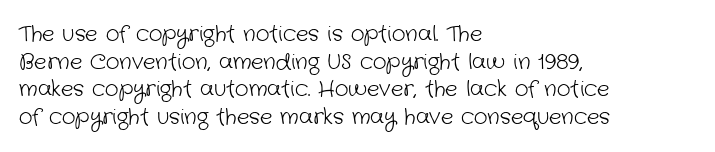
Q: Is the text bold? A: No.
Q: Is the text underlined? A: No.
Q: How is the paragraph aligned? A: Left-aligned.
Q: Is the spacing between letters normal or unusually wide? A: Normal.
Q: Is the spacing between lines tight, normal or loose? A: Normal.
